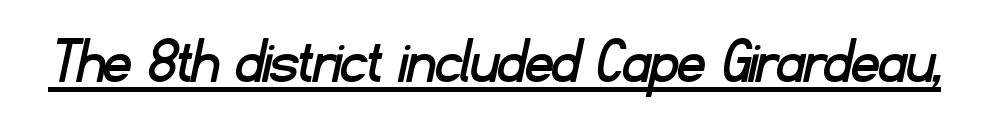
{"serif": "no", "width": "normal", "stroke_contrast": "low", "x_height": "small", "monospaced": "no", "underline": "yes", "letter_spacing": "normal", "letter_spacing_em": 0.0, "glyph_px": 67}
